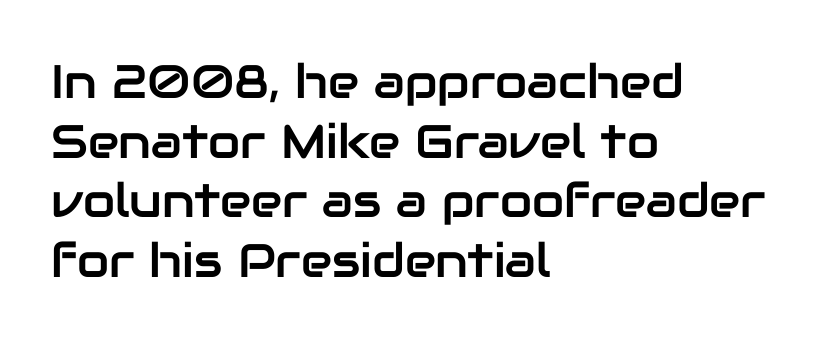
The image shows 47 px sans-serif type, upright; set left-aligned, normal line spacing (1.27x), normal letter spacing, not underlined; low stroke contrast and a medium x-height.
